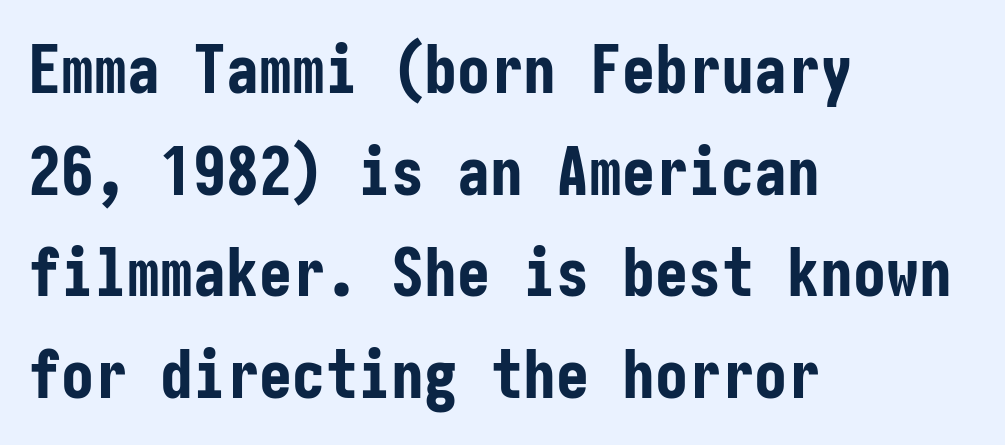
Quick note: not italic, upright. If you drew a ruler down the left edge, every line would touch it. Quick note: underline off. Strokes here are thick enough to call this a true bold. Normally led — the rows are evenly, conventionally spaced. Observe the absence of serifs on each vertical stroke in this sample.
